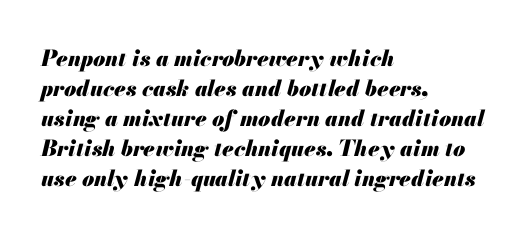
{"italic": "yes", "lean": "right", "slant_degrees": 13, "bold": "yes", "underline": "no", "align": "left", "line_spacing": "normal", "line_spacing_ratio": 1.36, "letter_spacing": "normal", "letter_spacing_em": 0.0, "glyph_px": 22}
